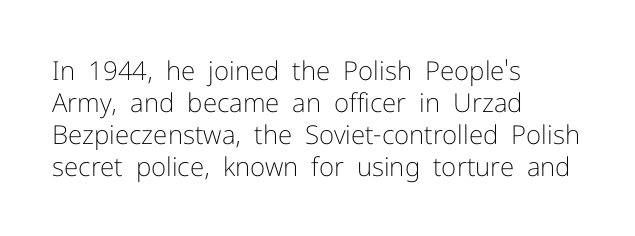
The image shows 26 px text type, upright; set left-aligned, line spacing 1.23x, normal letter spacing, not underlined.
